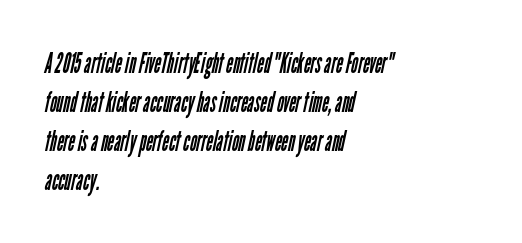
Letter spacing: default. Does the copy run flush right? No — it runs flush left. Counters stay open thanks to moderate or lighter strokes. Spacing verdict: proportional, widths tailored to each character. Does the type have serifs? No, each stem ends abruptly. Plain, unruled lines of type.
